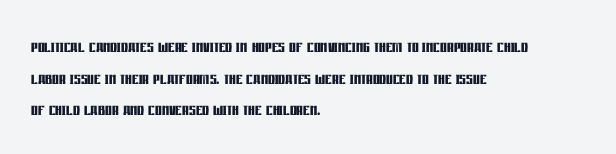
The image shows 21 px bold type, upright; set left-aligned, normal line spacing (1.51x), normal letter spacing, not underlined.
